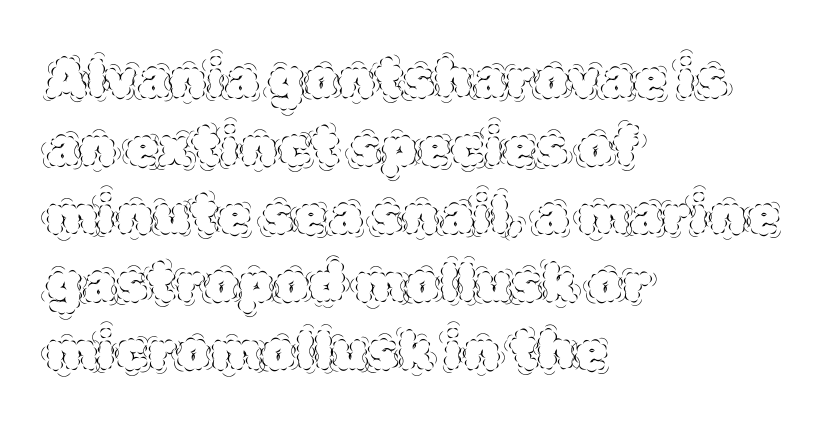
Q: Is the text bold? A: No.
Q: Is the text italic (slanted)? A: No, it is upright.
Q: Is the text underlined? A: No.
Q: How is the paragraph aligned? A: Left-aligned.
Q: Is the spacing between letters normal or unusually wide? A: Normal.
Q: Is the spacing between lines tight, normal or loose? A: Normal.
Q: Width (condensed, normal, or wide)? A: Normal.
Q: x-height? A: Large.
Q: Monospaced? A: No.
